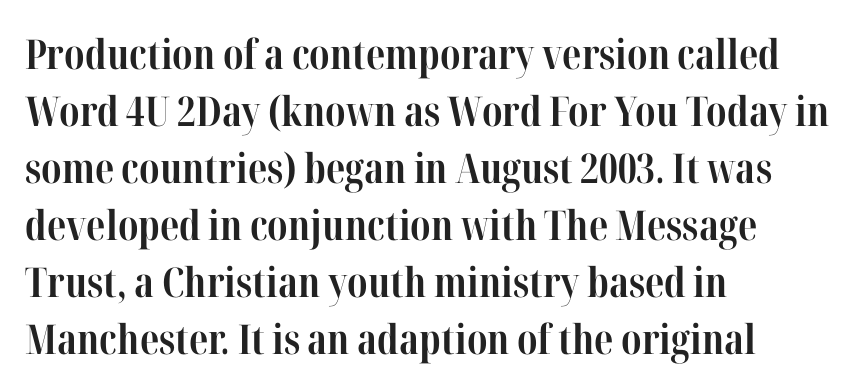
Q: Is the text bold? A: Yes.
Q: Is the text italic (slanted)? A: No, it is upright.
Q: Is the typeface a serif or a sans-serif typeface? A: Serif.
Q: Is the text underlined? A: No.
Q: How is the paragraph aligned? A: Left-aligned.
Q: Is the spacing between letters normal or unusually wide? A: Normal.
Q: Is the spacing between lines tight, normal or loose? A: Normal.
Q: Width (condensed, normal, or wide)? A: Condensed.
Q: Stroke contrast? A: High.
Q: x-height? A: Medium.
Q: Monospaced? A: No.
